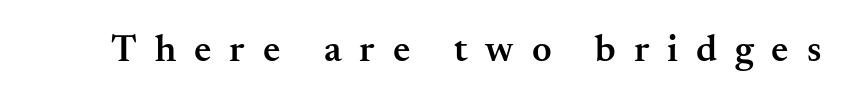
The line texture is sparse and dotted thanks to wide tracking. Classification — serif. Each glyph is drawn with semibold strokes, heavier than normal yet not fully bold. Ascenders rise straight up at ninety degrees. Is this a fixed-width face? No — the glyphs have proportional, varying widths.
